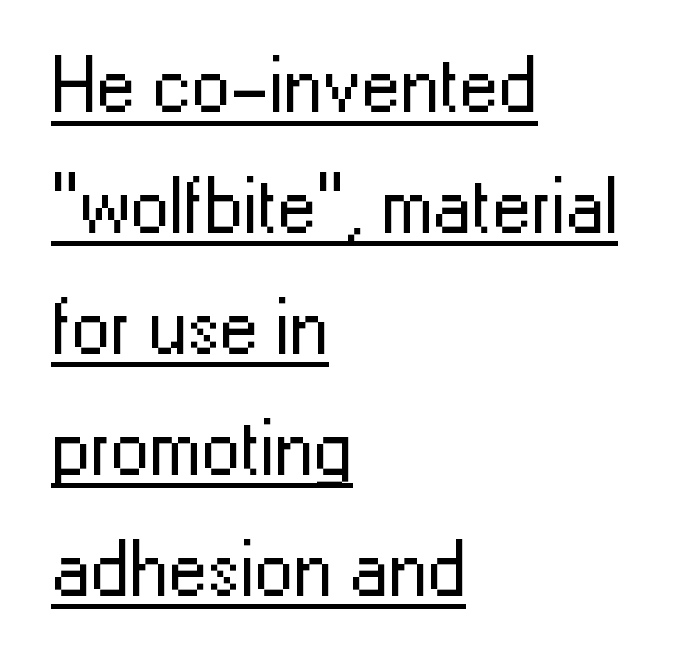
{"serif": "no", "italic": "no", "bold": "no", "weight": "regular", "width": "normal", "stroke_contrast": "low", "x_height": "medium", "monospaced": "no", "underline": "yes", "align": "left", "line_spacing": "normal", "line_spacing_ratio": 1.55, "letter_spacing": "normal", "letter_spacing_em": 0.0, "glyph_px": 78}
